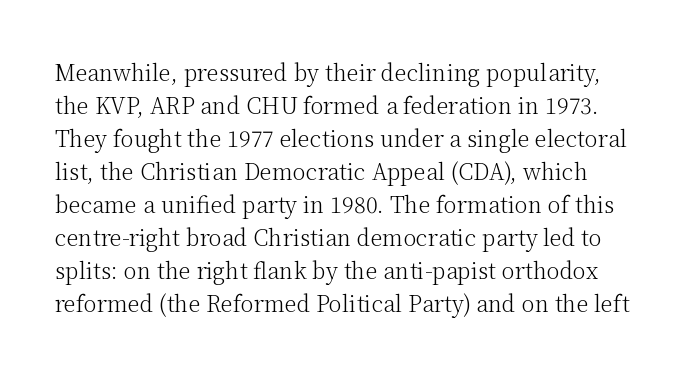
{"italic": "no", "bold": "no", "underline": "no", "line_spacing": "normal", "line_spacing_ratio": 1.5, "letter_spacing": "normal", "letter_spacing_em": 0.0, "glyph_px": 22}
